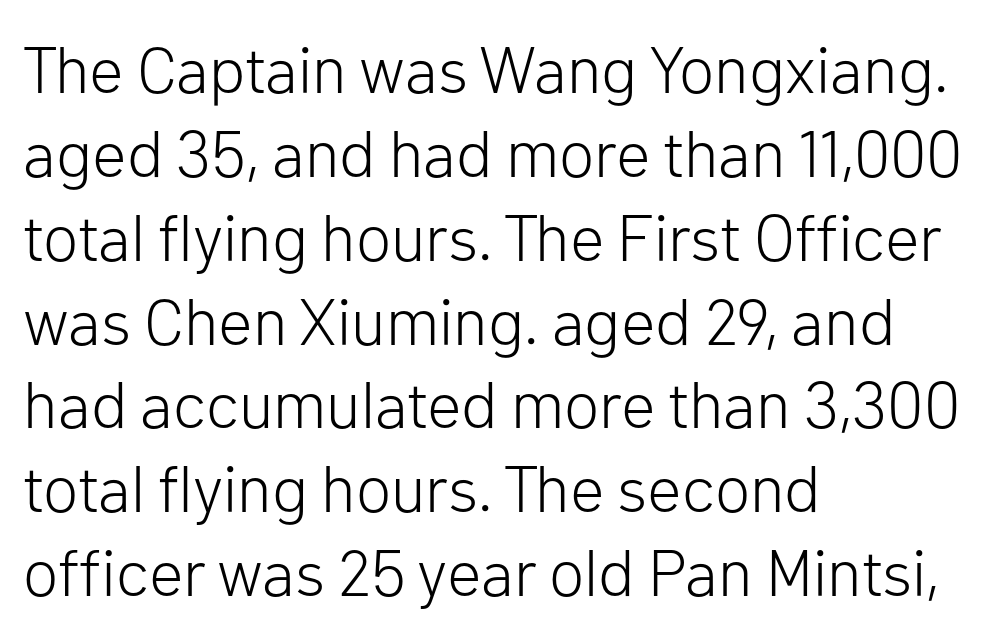
Q: Is the text bold? A: No.
Q: Is the text italic (slanted)? A: No, it is upright.
Q: Is the typeface a serif or a sans-serif typeface? A: Sans-serif.
Q: Is the text underlined? A: No.
Q: How is the paragraph aligned? A: Left-aligned.
Q: Is the spacing between letters normal or unusually wide? A: Normal.
Q: Is the spacing between lines tight, normal or loose? A: Normal.
Q: Width (condensed, normal, or wide)? A: Normal.
Q: Stroke contrast? A: Low.
Q: x-height? A: Medium.
Q: Monospaced? A: No.
